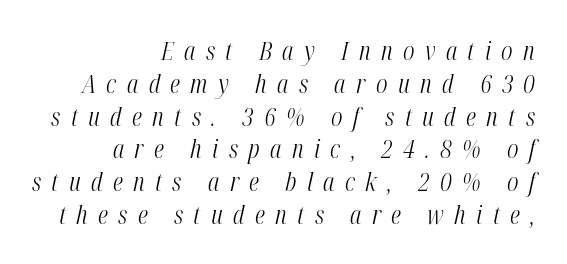
The setting favours the right margin, as signatures and pull-quotes sometimes do. A normal amount of white space separates one row of letters from the next. Yep, that's italic — everything's leaning. Lines of text with bare space underneath. Honestly, the letter spacing is so wide it's the main thing you notice. This is not heavy type; no bold has been used.
